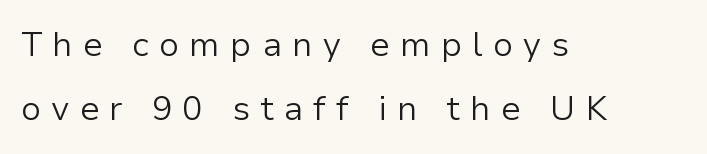
Words appear elongated and porous because spacing is wide. The passage shown is typed in a proportional face where columns would drift. In terms of letterform style, serifs are entirely absent. Layout note: lines flush left. If you drew a line through each stem, it would be perfectly vertical.
